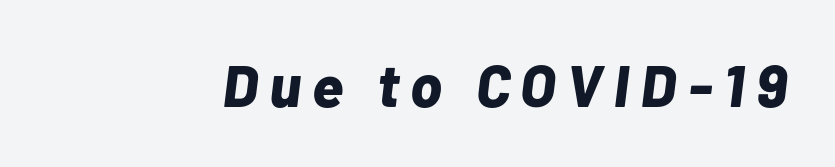
{"italic": "yes", "lean": "right", "slant_degrees": 7, "bold": "yes", "weight": "bold", "width": "normal", "stroke_contrast": "low", "x_height": "medium", "monospaced": "no", "underline": "no", "glyph_px": 59}
